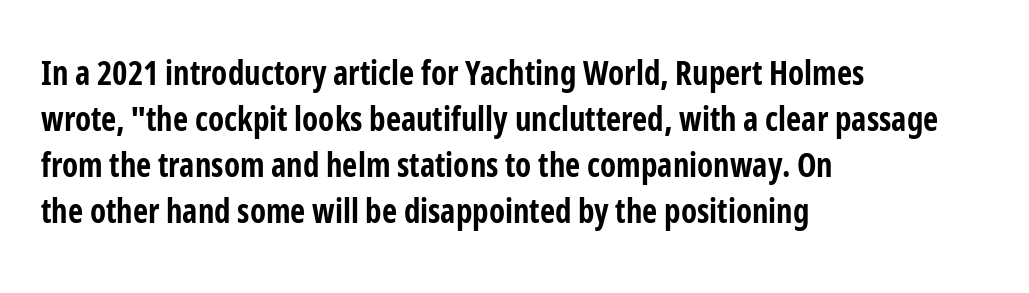
The text block is weighted toward the left margin, trailing off unevenly rightward. You could not count columns in this text — the font is proportionally spaced. Serifs: no, the terminals of the letterforms are clean. This sample uses an upright cut, with every glyph sitting square on the baseline. Bold? Absolutely — the strokes are thick and heavy.
